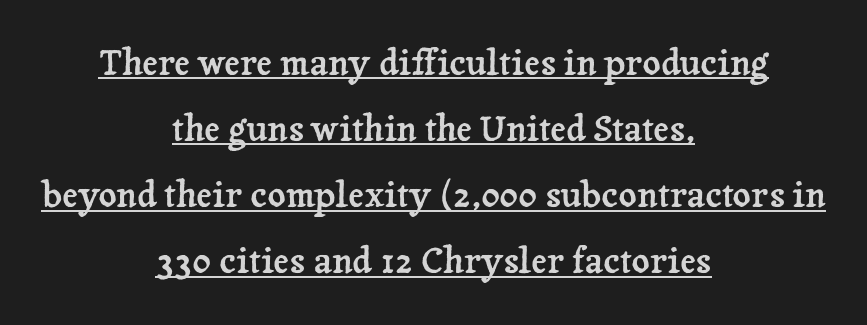
The type is set solid horizontally, with unmodified tracking. Proportional: the letters do not fall into vertical columns. Compared with undecorated copy, this sample adds a rule below the words. Every row of glyphs is offset so its center matches the block's center.
